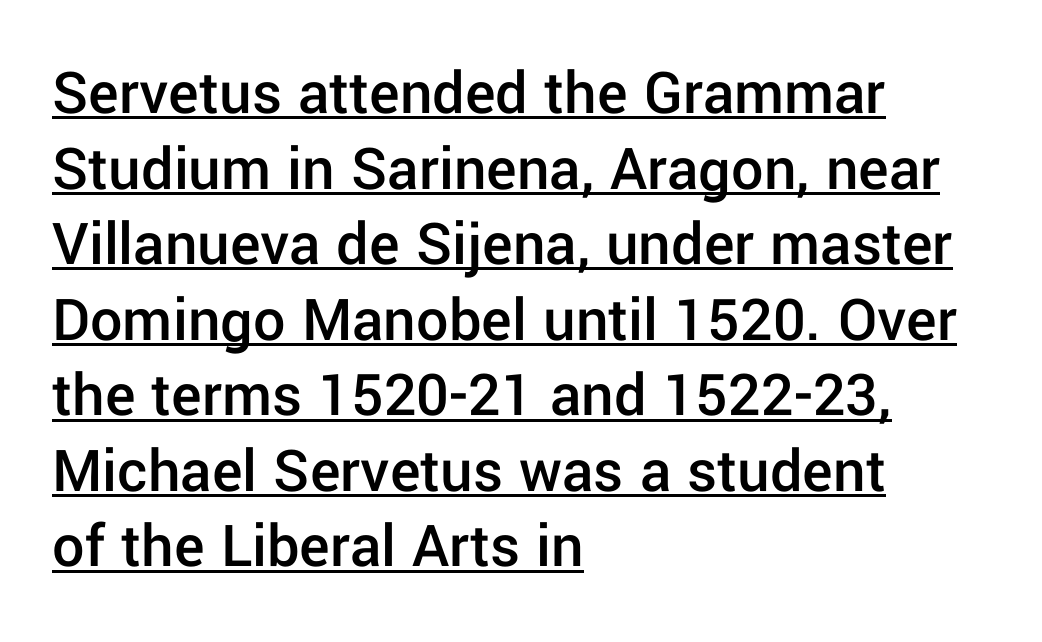
Q: Is the text bold? A: Semi-bold.
Q: Is the text italic (slanted)? A: No, it is upright.
Q: Is the typeface a serif or a sans-serif typeface? A: Sans-serif.
Q: Is the text underlined? A: Yes.
Q: How is the paragraph aligned? A: Left-aligned.
Q: Is the spacing between letters normal or unusually wide? A: Normal.
Q: Width (condensed, normal, or wide)? A: Normal.
Q: Stroke contrast? A: Low.
Q: x-height? A: Medium.
Q: Monospaced? A: No.
